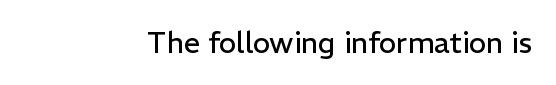
The image shows 29 px regular-weight sans-serif type, upright; set normal letter spacing, not underlined; low stroke contrast and a medium x-height.
